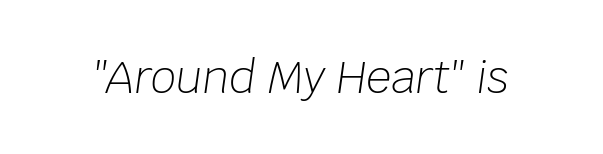
{"italic": "yes", "lean": "right", "slant_degrees": 8, "bold": "no", "weight": "light", "width": "normal", "stroke_contrast": "low", "x_height": "large", "monospaced": "no", "underline": "no", "letter_spacing": "normal", "letter_spacing_em": 0.0, "glyph_px": 44}
